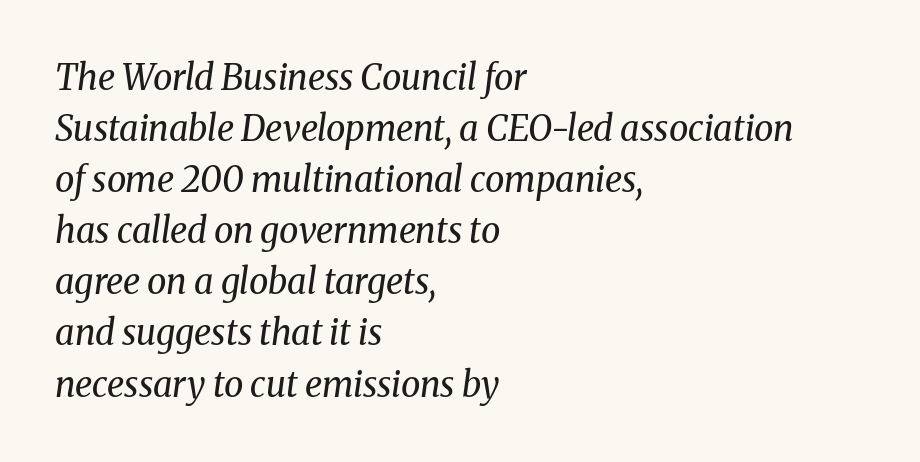
{"serif": "yes", "italic": "yes", "lean": "right", "slant_degrees": 8, "bold": "no", "weight": "regular", "width": "normal", "stroke_contrast": "medium", "x_height": "medium", "monospaced": "no", "underline": "no", "align": "left", "line_spacing": "normal", "line_spacing_ratio": 1.46, "letter_spacing": "normal", "letter_spacing_em": 0.0, "glyph_px": 35}
